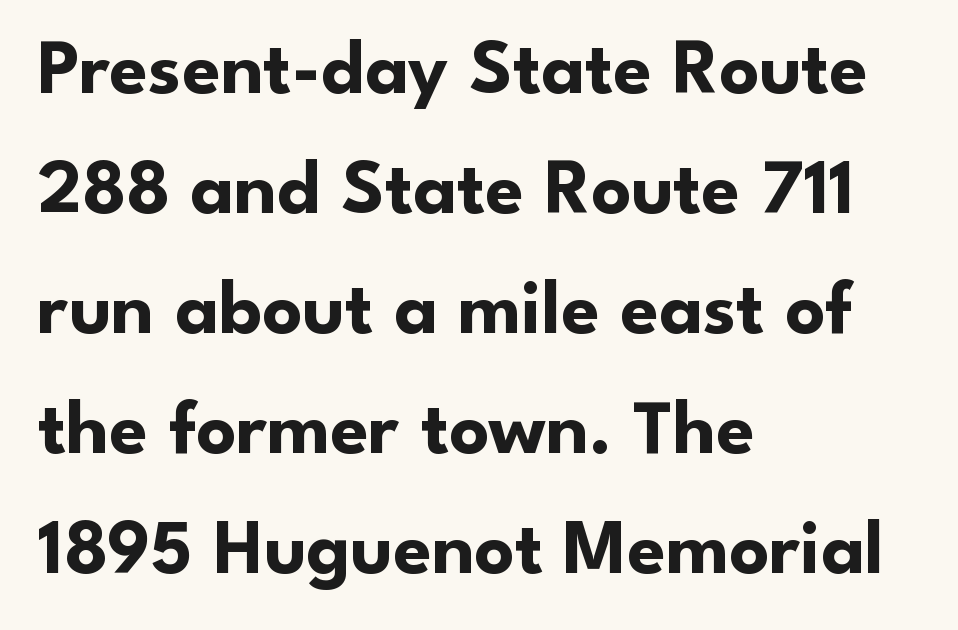
{"serif": "no", "italic": "no", "bold": "yes", "weight": "bold", "width": "normal", "stroke_contrast": "low", "x_height": "small", "monospaced": "no", "underline": "no", "align": "left", "line_spacing": "normal", "line_spacing_ratio": 1.54, "letter_spacing": "normal", "letter_spacing_em": 0.0, "glyph_px": 78}
